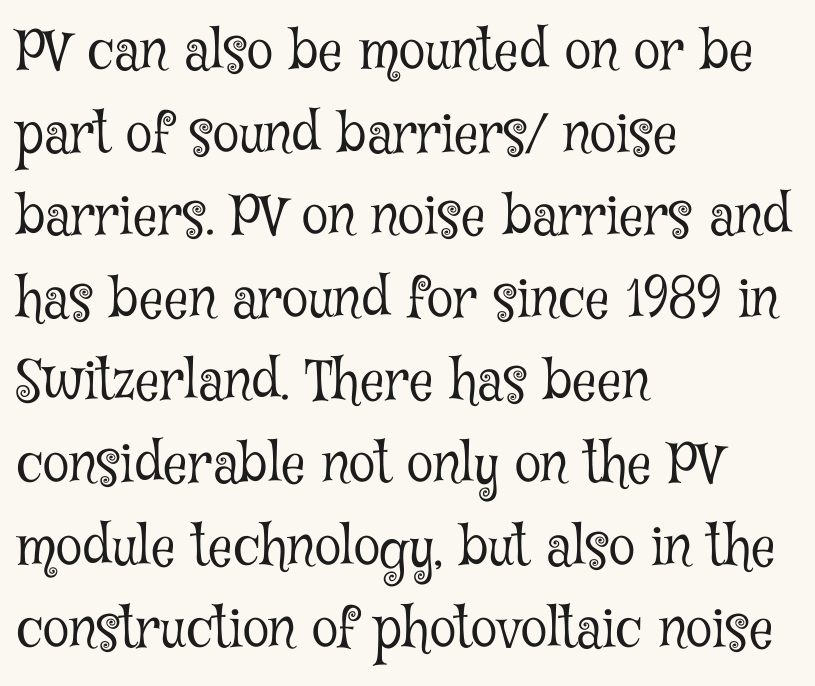
The baseline area is clear. No extra ink here — the face is not bold. Small tapered or slab feet sit at the stroke ends, so this counts as serif. The space between consecutive lines is moderate. Left-aligned paragraph, ragged on the right. The face used here is proportionally spaced, like ordinary book or web type.
